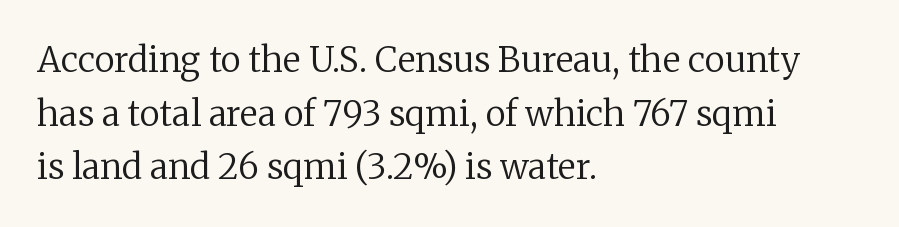
These lines keep a tight, regular rhythm from letter to letter. Designer's note — italics off, roman on. Looks like regular typesetting: each glyph gets only the width it needs. The paragraph has a hard left edge and a soft right edge. Nobody drew a line under any word here.
